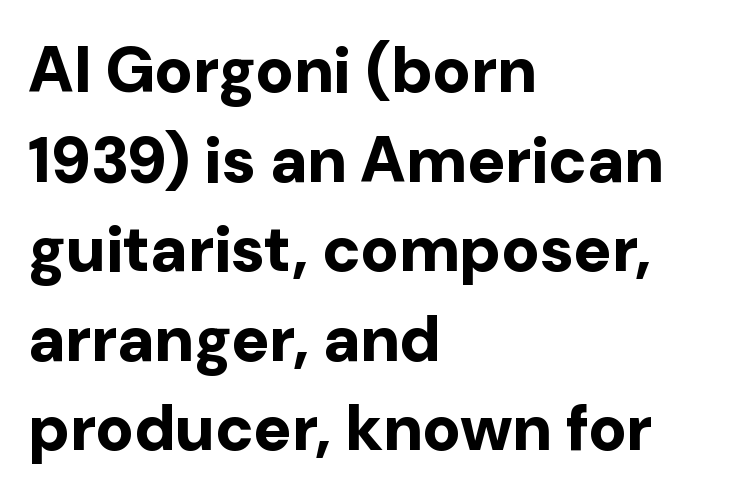
Q: Is the text bold? A: Yes.
Q: Is the text italic (slanted)? A: No, it is upright.
Q: Is the typeface a serif or a sans-serif typeface? A: Sans-serif.
Q: Is the text underlined? A: No.
Q: How is the paragraph aligned? A: Left-aligned.
Q: Is the spacing between letters normal or unusually wide? A: Normal.
Q: Is the spacing between lines tight, normal or loose? A: Normal.
Q: Width (condensed, normal, or wide)? A: Normal.
Q: Stroke contrast? A: Low.
Q: x-height? A: Medium.
Q: Monospaced? A: No.
